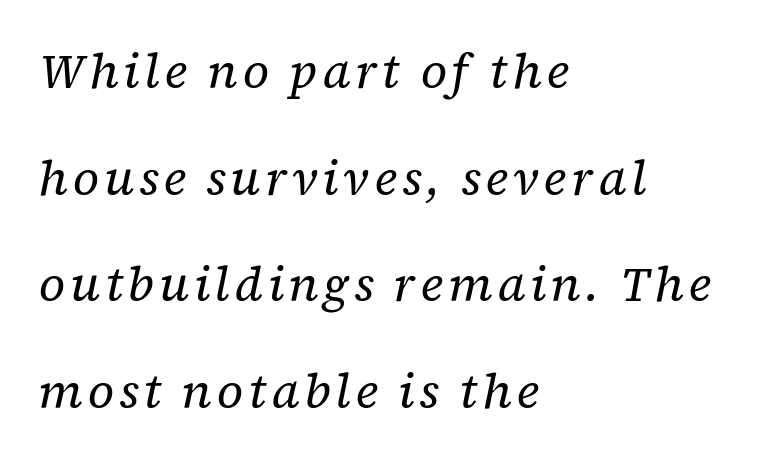
Q: Is the text bold? A: No.
Q: Is the text italic (slanted)? A: Yes, it leans right by about 12 degrees.
Q: Is the typeface a serif or a sans-serif typeface? A: Serif.
Q: Is the text underlined? A: No.
Q: How is the paragraph aligned? A: Left-aligned.
Q: Is the spacing between lines tight, normal or loose? A: Loose.
Q: Width (condensed, normal, or wide)? A: Normal.
Q: Stroke contrast? A: Low.
Q: x-height? A: Medium.
Q: Monospaced? A: No.
